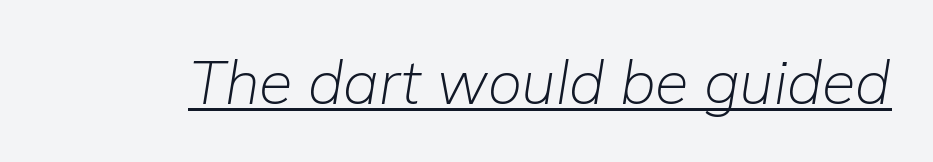
Looking at the ascenders, they clearly lean. The typeface has the unassuming heft of standard copy or less. Each letter keeps its own natural width here, so spacing adapts to shape. The rendering uses the underline text-decoration.
